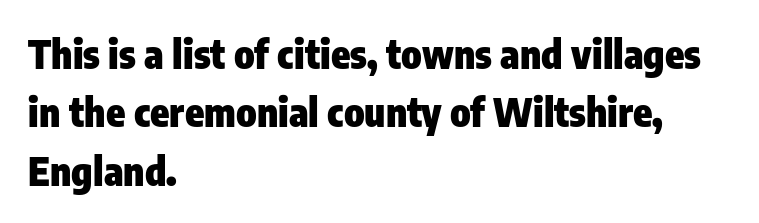
Q: Is the text bold? A: Yes.
Q: Is the text italic (slanted)? A: No, it is upright.
Q: Is the typeface a serif or a sans-serif typeface? A: Sans-serif.
Q: Is the text underlined? A: No.
Q: How is the paragraph aligned? A: Left-aligned.
Q: Is the spacing between letters normal or unusually wide? A: Normal.
Q: Is the spacing between lines tight, normal or loose? A: Normal.
Q: Width (condensed, normal, or wide)? A: Condensed.
Q: Stroke contrast? A: Low.
Q: x-height? A: Medium.
Q: Monospaced? A: No.
